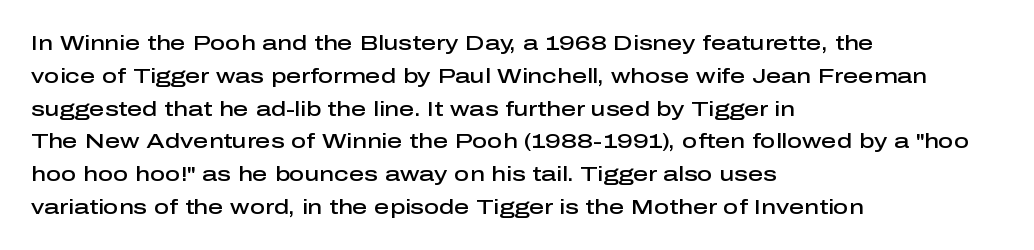
Q: Is the text bold? A: Semi-bold.
Q: Is the text italic (slanted)? A: No, it is upright.
Q: Is the text underlined? A: No.
Q: How is the paragraph aligned? A: Left-aligned.
Q: Is the spacing between letters normal or unusually wide? A: Normal.
Q: Is the spacing between lines tight, normal or loose? A: Normal.
